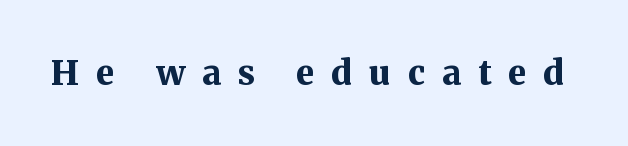
The image shows 34 px bold serif type, upright; set unusually wide letter spacing (+0.5 em), not underlined; medium stroke contrast and a medium x-height.
